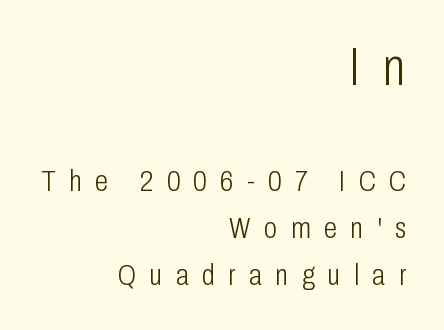
{"serif": "no", "italic": "no", "bold": "no", "weight": "light", "width": "condensed", "stroke_contrast": "low", "x_height": "medium", "monospaced": "no", "underline": "no", "align": "right", "line_spacing": "normal", "line_spacing_ratio": 1.57, "letter_spacing": "wide", "letter_spacing_em": 0.45, "larger_block": "first", "size_ratio": 1.77, "glyph_px": 53}
